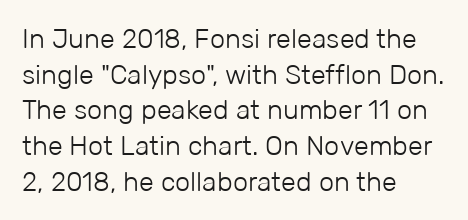
Q: Is the text bold? A: No.
Q: Is the text italic (slanted)? A: No, it is upright.
Q: Is the text underlined? A: No.
Q: How is the paragraph aligned? A: Left-aligned.
Q: Is the spacing between letters normal or unusually wide? A: Normal.
Q: Is the spacing between lines tight, normal or loose? A: Normal.
